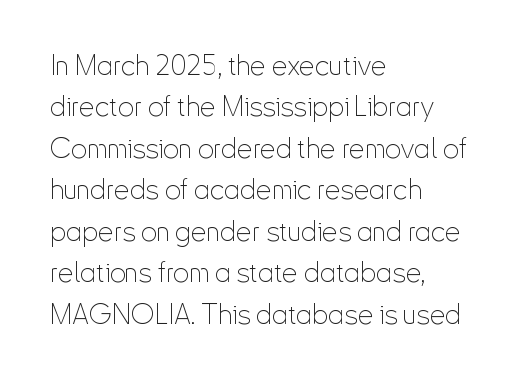
The image shows 28 px thin, condensed sans-serif type, upright; set left-aligned, normal line spacing (1.48x), normal letter spacing, not underlined; low stroke contrast and a small x-height.
